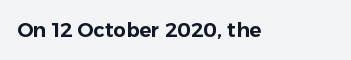
The image shows 20 px text type, upright; set normal letter spacing, not underlined.
